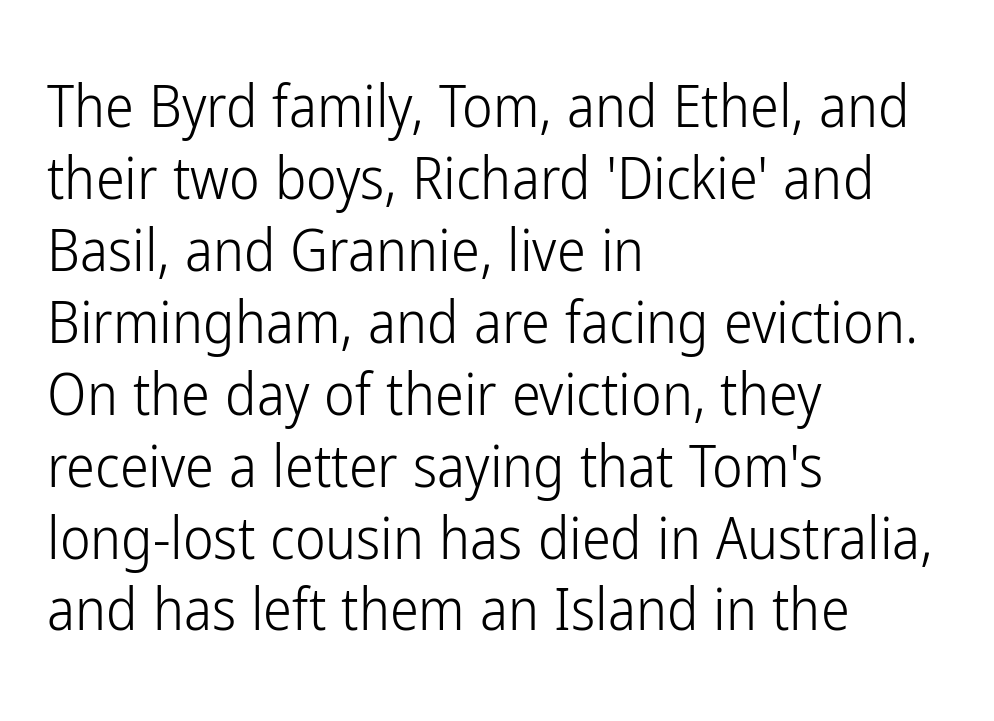
The image shows 58 px light, condensed sans-serif type, upright; set left-aligned, line spacing 1.24x, normal letter spacing, not underlined; low stroke contrast and a medium x-height.
